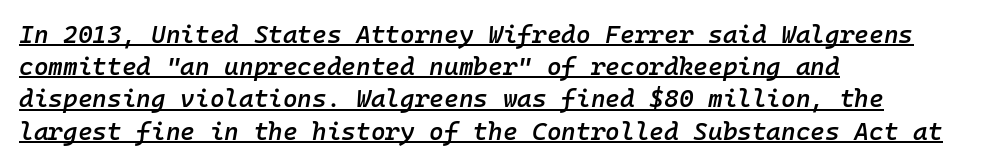
{"italic": "yes", "lean": "right", "slant_degrees": 10, "bold": "semi", "underline": "yes", "align": "left", "line_spacing": "normal", "line_spacing_ratio": 1.29, "letter_spacing": "normal", "letter_spacing_em": 0.0, "glyph_px": 25}
